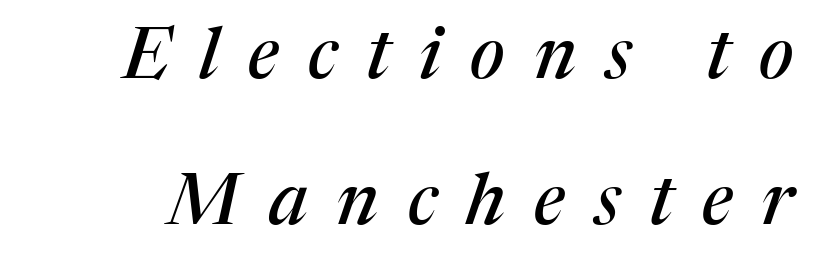
The specimen omits any rule beneath the text block's lines. This sample uses expanded letter spacing, leaving extra air between glyphs. The typography opts for an oblique posture over an upright one. These lines are rendered in a variable-pitch font. This sample trades compactness for vertical openness between lines. The text was rendered using a seriffed face with decorative stroke endings.
